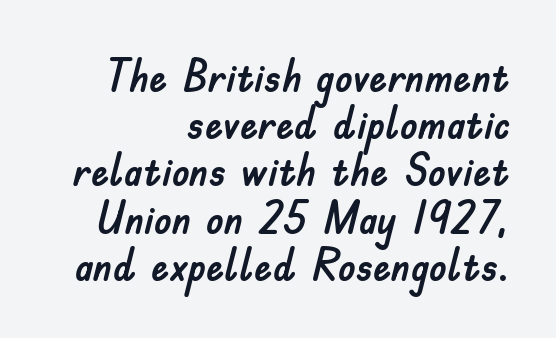
{"serif": "no", "width": "normal", "stroke_contrast": "low", "x_height": "small", "monospaced": "no", "underline": "no", "align": "right", "line_spacing": "tight", "line_spacing_ratio": 1.05, "letter_spacing": "normal", "letter_spacing_em": 0.0, "glyph_px": 45}
